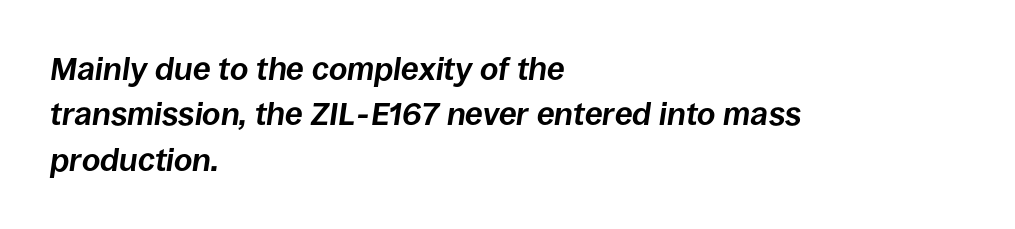
Beneath every word, the page is bare. Inter-character spacing is left at the font's built-in metrics. Heft: maximum for text — a bold. One-word summary of the alignment: left.
